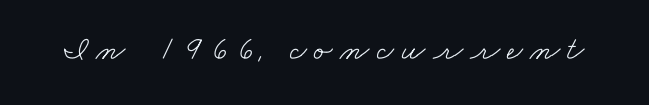
Q: Is the text bold? A: No.
Q: Is the typeface a serif or a sans-serif typeface? A: Serif.
Q: Is the text underlined? A: No.
Q: Is the spacing between letters normal or unusually wide? A: Unusually wide.
Q: Width (condensed, normal, or wide)? A: Wide.
Q: Stroke contrast? A: Low.
Q: x-height? A: Small.
Q: Monospaced? A: No.
